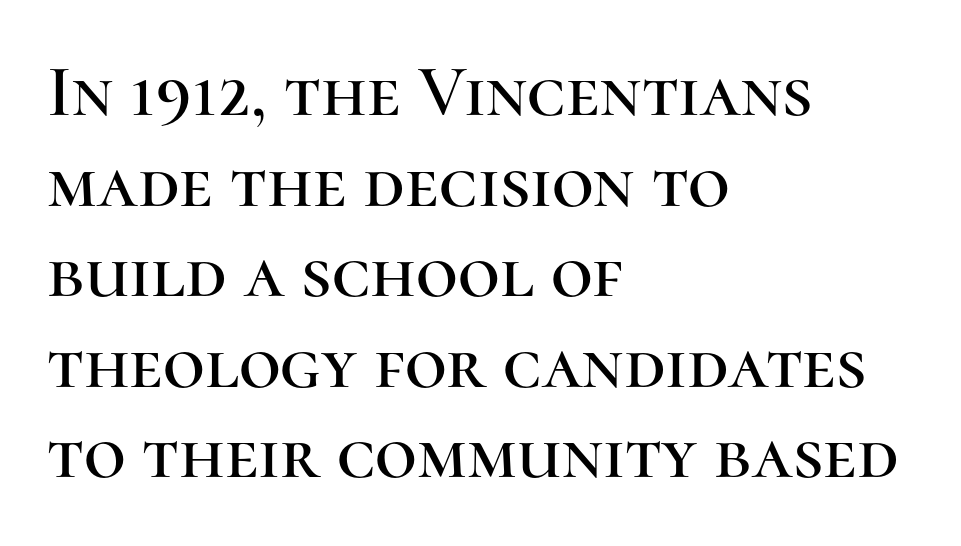
{"serif": "yes", "italic": "no", "width": "normal", "stroke_contrast": "high", "x_height": "medium", "monospaced": "no", "underline": "no", "align": "left", "line_spacing_ratio": 1.24, "letter_spacing": "normal", "letter_spacing_em": 0.0, "glyph_px": 73}
